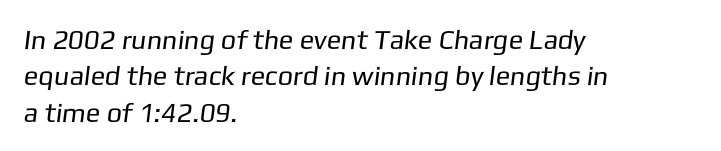
Q: Is the text bold? A: No.
Q: Is the text underlined? A: No.
Q: How is the paragraph aligned? A: Left-aligned.
Q: Is the spacing between letters normal or unusually wide? A: Normal.
Q: Is the spacing between lines tight, normal or loose? A: Normal.
